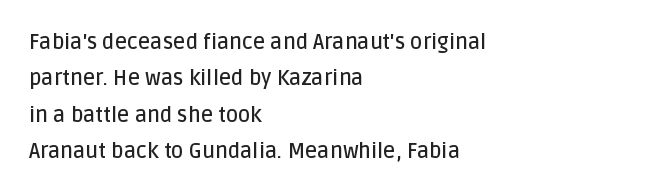
{"italic": "no", "bold": "semi", "underline": "no", "align": "left", "line_spacing_ratio": 1.73, "letter_spacing": "normal", "letter_spacing_em": 0.0, "glyph_px": 21}
